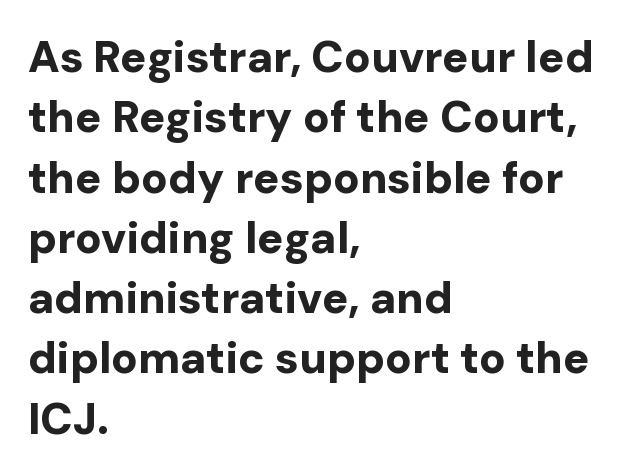
The image shows 44 px bold sans-serif type, upright; set left-aligned, normal line spacing (1.37x), normal letter spacing, not underlined; low stroke contrast and a medium x-height.
